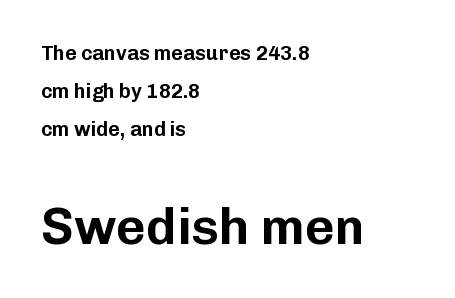
The image shows 51 px sans-serif type, upright; set left-aligned, loose line spacing (1.9x), normal letter spacing, not underlined; the second (bottom) block is 2.55x larger; low stroke contrast and a medium x-height.
